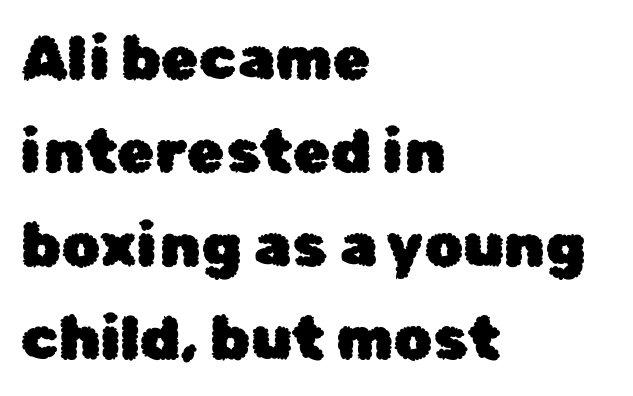
The image shows 61 px sans-serif type, upright; set left-aligned, normal line spacing (1.53x), normal letter spacing, not underlined; low stroke contrast and a medium x-height.
